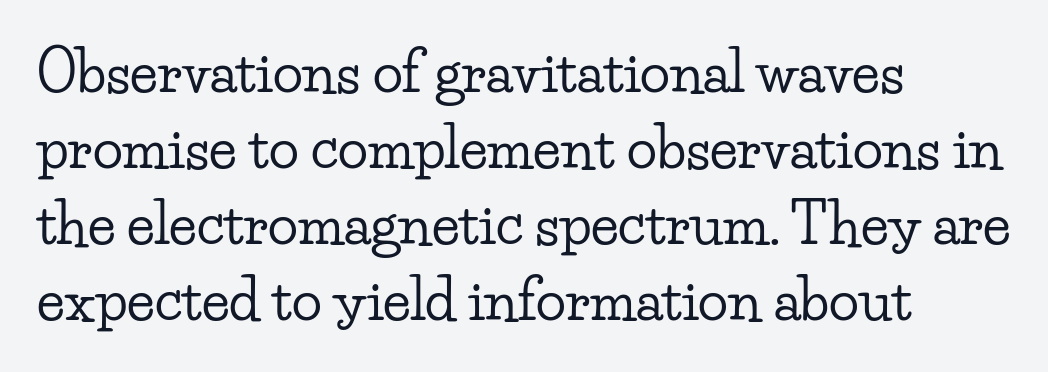
{"serif": "yes", "italic": "no", "width": "wide", "stroke_contrast": "low", "x_height": "small", "monospaced": "no", "underline": "no", "align": "left", "line_spacing": "normal", "line_spacing_ratio": 1.36, "letter_spacing": "normal", "letter_spacing_em": 0.0, "glyph_px": 56}
